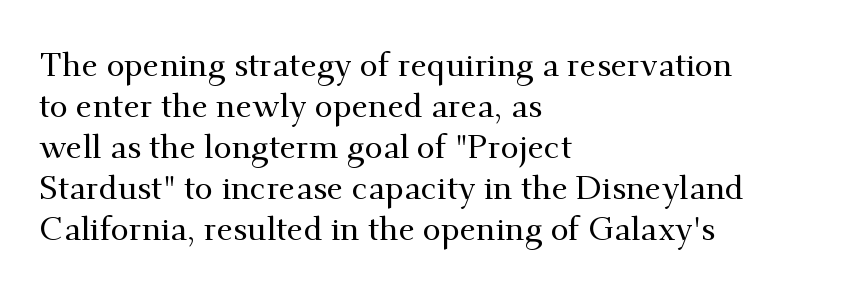
The image shows 33 px serif type, upright; set left-aligned, line spacing 1.24x, normal letter spacing, not underlined; medium stroke contrast and a small x-height.
